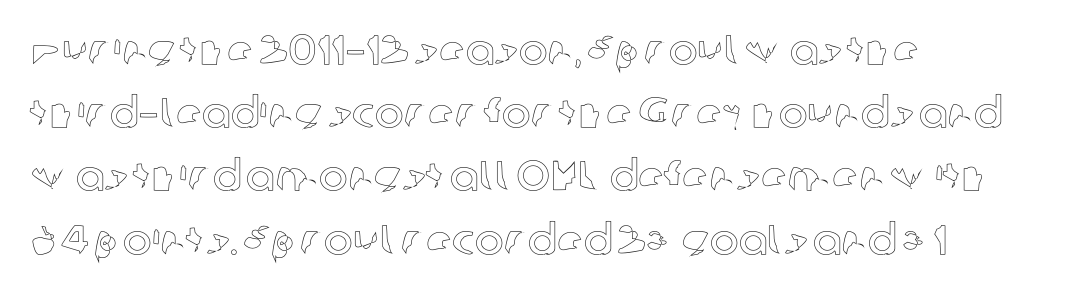
{"italic": "no", "width": "normal", "x_height": "medium", "monospaced": "no", "underline": "no", "align": "left", "line_spacing": "normal", "line_spacing_ratio": 1.47, "letter_spacing": "normal", "letter_spacing_em": 0.0, "glyph_px": 43}
